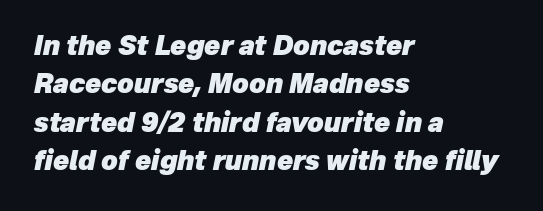
The image shows 26 px bold type, italic (leaning right); set left-aligned, normal line spacing (1.48x), normal letter spacing, not underlined.
